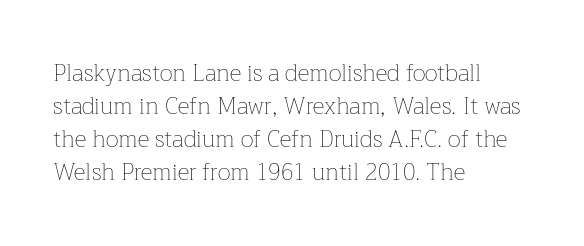
{"italic": "no", "bold": "no", "underline": "no", "align": "left", "line_spacing": "normal", "line_spacing_ratio": 1.43, "letter_spacing": "normal", "letter_spacing_em": 0.0, "glyph_px": 23}
